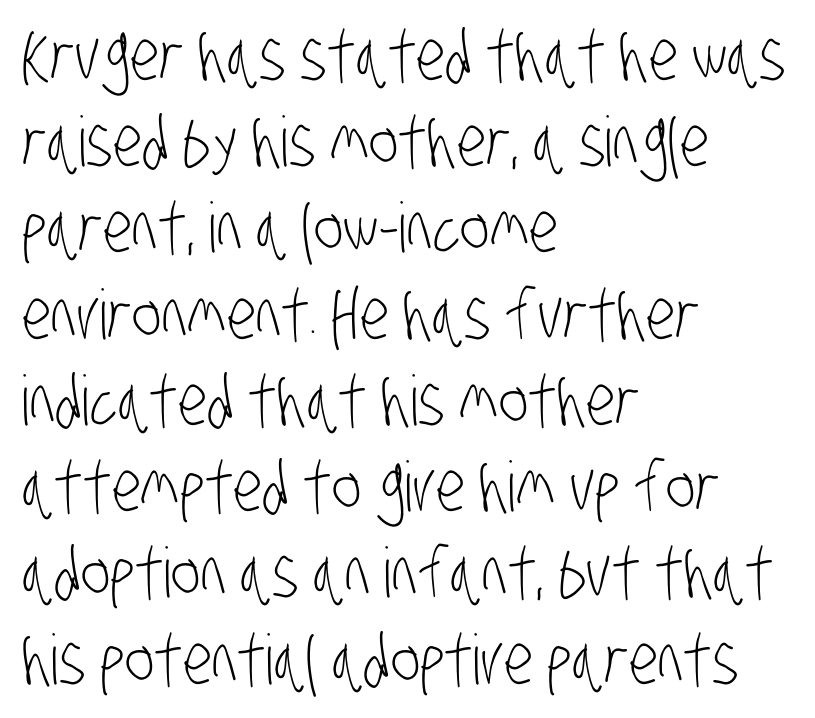
The image shows 69 px light, condensed sans-serif type; set left-aligned, normal line spacing (1.25x), normal letter spacing, not underlined; low stroke contrast and a large x-height.
